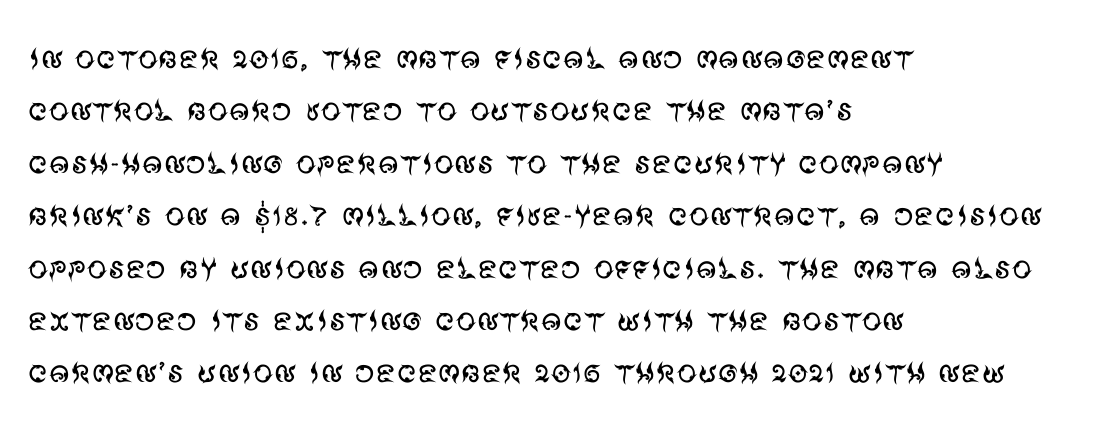
The image shows 40 px regular-weight sans-serif type, upright; set left-aligned, normal line spacing (1.31x), normal letter spacing, not underlined; medium stroke contrast and a large x-height.
